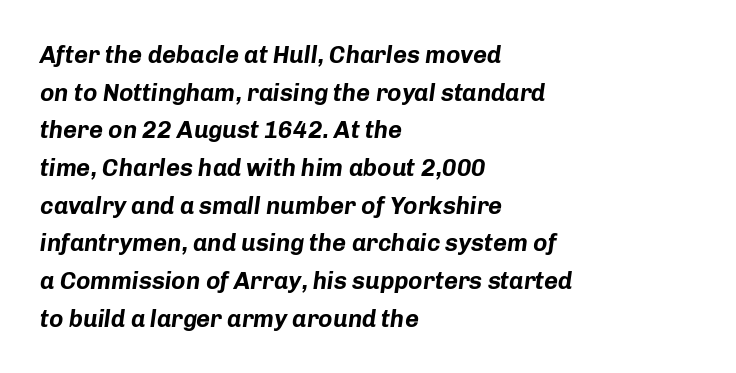
Q: Is the text bold? A: Yes.
Q: Is the text italic (slanted)? A: Yes, it leans right by about 8 degrees.
Q: Is the text underlined? A: No.
Q: How is the paragraph aligned? A: Left-aligned.
Q: Is the spacing between letters normal or unusually wide? A: Normal.
Q: Is the spacing between lines tight, normal or loose? A: Normal.
